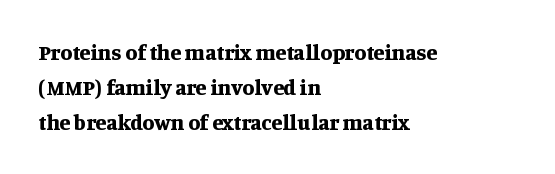
Q: Is the text bold? A: Yes.
Q: Is the text italic (slanted)? A: No, it is upright.
Q: Is the text underlined? A: No.
Q: How is the paragraph aligned? A: Left-aligned.
Q: Is the spacing between letters normal or unusually wide? A: Normal.
Q: Is the spacing between lines tight, normal or loose? A: Normal.
